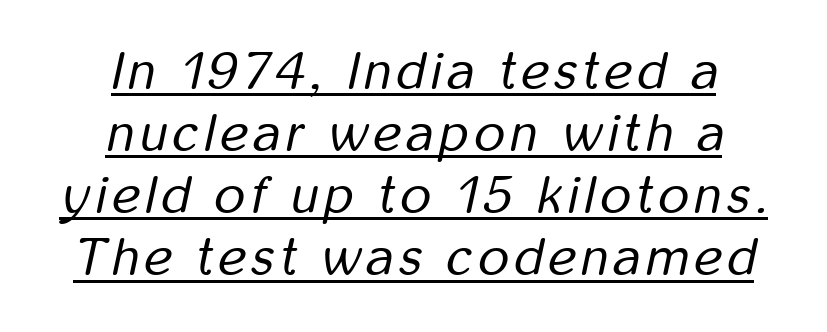
The passage shown is underscored from start to finish. If you drew a line through each stem, it would be angled. You could not count columns in this text — the font is proportionally spaced. Summary of weight: not heavy and not bold. Each line is balanced around a shared central axis.
